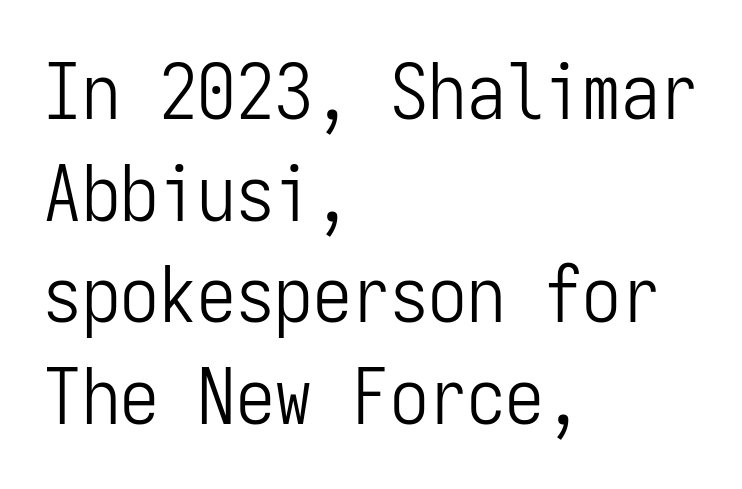
{"serif": "no", "italic": "no", "bold": "no", "weight": "light", "width": "condensed", "stroke_contrast": "low", "x_height": "medium", "monospaced": "yes", "underline": "no", "align": "left", "line_spacing": "normal", "line_spacing_ratio": 1.32, "letter_spacing": "normal", "letter_spacing_em": 0.0, "glyph_px": 77}
